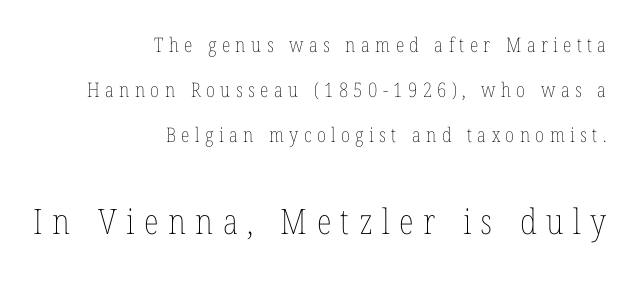
Does the leading feel generous? Absolutely, it's lavish. Stroke thickness stays within the range of a standard reading face or lighter. If you drew a ruler down the right edge, every line would touch it. Type without underlining. Type size steps up from the first block to the second.
